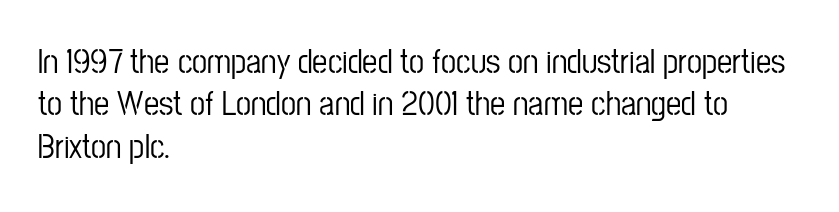
The image shows 34 px condensed sans-serif type, upright; set left-aligned, normal line spacing (1.25x), normal letter spacing, not underlined; low stroke contrast and a medium x-height.
